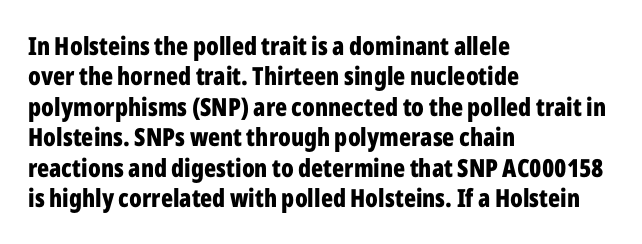
{"italic": "no", "bold": "yes", "underline": "no", "align": "left", "line_spacing_ratio": 1.22, "letter_spacing": "normal", "letter_spacing_em": 0.0, "glyph_px": 25}
